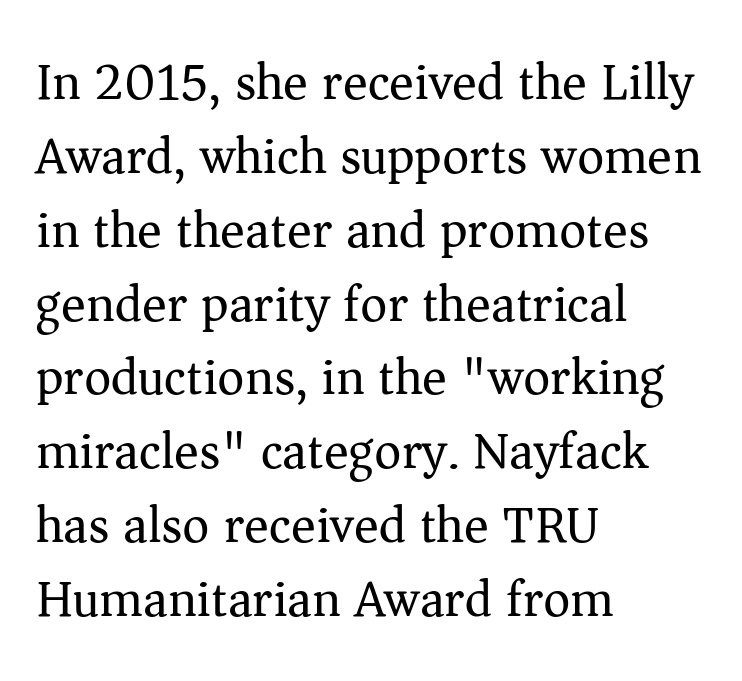
The type is set solid horizontally, with unmodified tracking. Alignment: flush left. Think of a printed novel: that variable character pitch is what you see here. In terms of posture, this sample is upright. The lines sit at an ordinary, default distance from one another. Ink coverage per letter is moderate at most.
